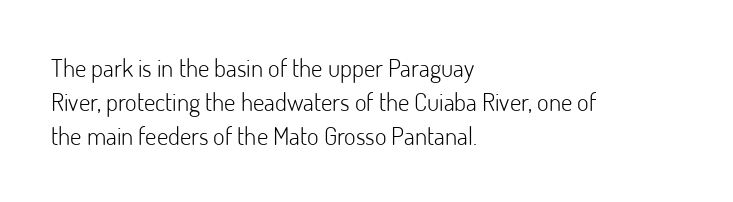
A normal amount of white space separates one row of letters from the next. Honestly, the letter spacing is just normal — you wouldn't notice it. The font's upright variant was chosen for this text. Is this a heavy cut? Hardly; it is regular or lighter. Caption: multi-line text, flush left, ragged right.
